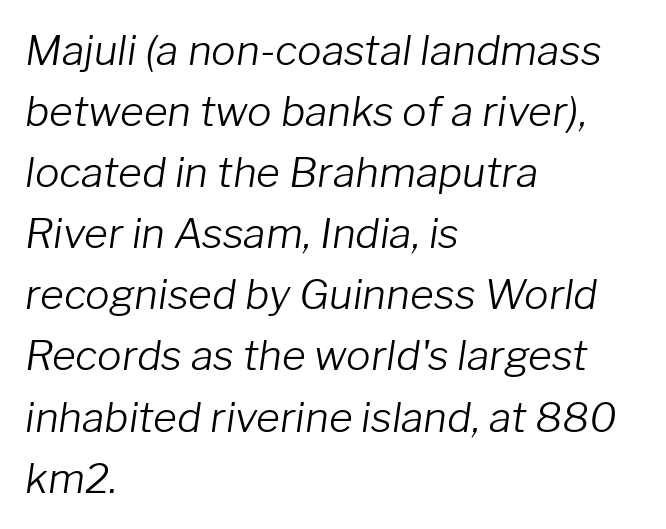
Observe the lean: these are italic letterforms. Summary of weight: not heavy and not bold. The space between consecutive lines is moderate. Short note: letters normally spaced.
